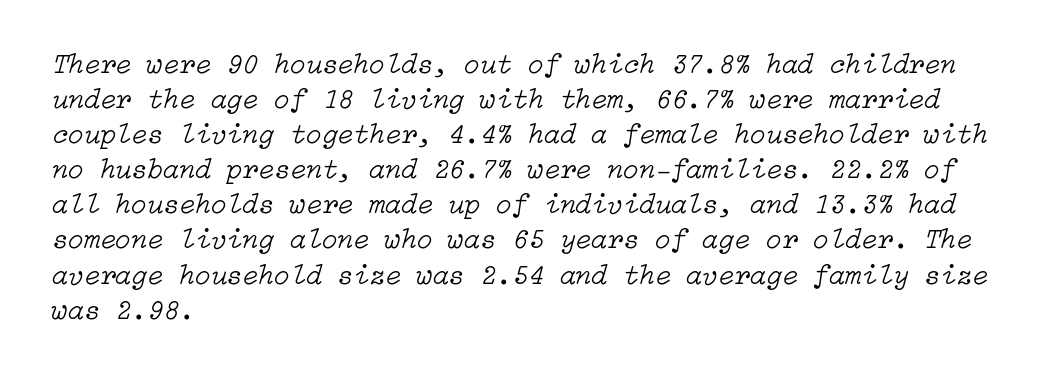
{"italic": "yes", "lean": "right", "slant_degrees": 15, "bold": "no", "weight": "light", "width": "normal", "stroke_contrast": "low", "x_height": "medium", "underline": "no", "align": "left", "line_spacing_ratio": 1.21, "letter_spacing": "normal", "letter_spacing_em": 0.0, "glyph_px": 29}
